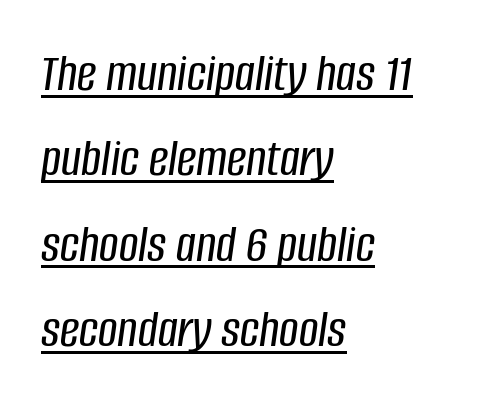
Q: Is the text italic (slanted)? A: Yes, it leans right by about 8 degrees.
Q: Is the text underlined? A: Yes.
Q: How is the paragraph aligned? A: Left-aligned.
Q: Is the spacing between letters normal or unusually wide? A: Normal.
Q: Is the spacing between lines tight, normal or loose? A: Normal.
Q: Width (condensed, normal, or wide)? A: Condensed.
Q: Stroke contrast? A: Low.
Q: x-height? A: Large.
Q: Monospaced? A: No.
